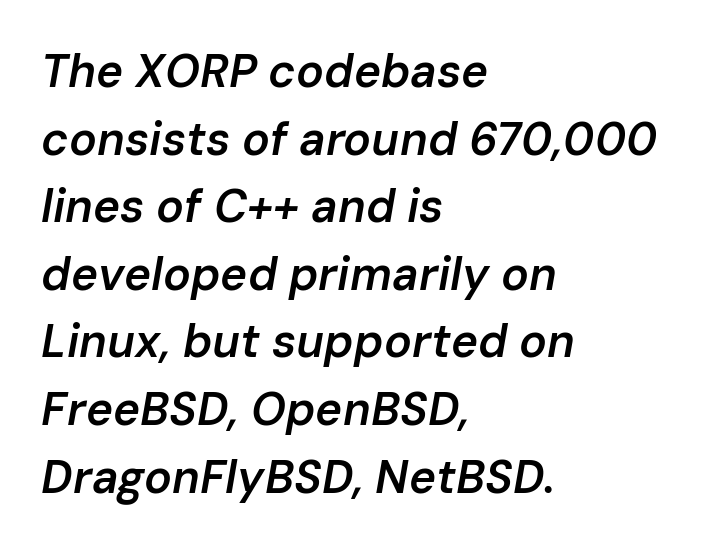
{"italic": "yes", "lean": "right", "slant_degrees": 10, "bold": "semi", "weight": "semibold", "width": "normal", "stroke_contrast": "low", "x_height": "medium", "monospaced": "no", "underline": "no", "align": "left", "line_spacing": "normal", "line_spacing_ratio": 1.47, "letter_spacing": "normal", "letter_spacing_em": 0.0, "glyph_px": 46}
